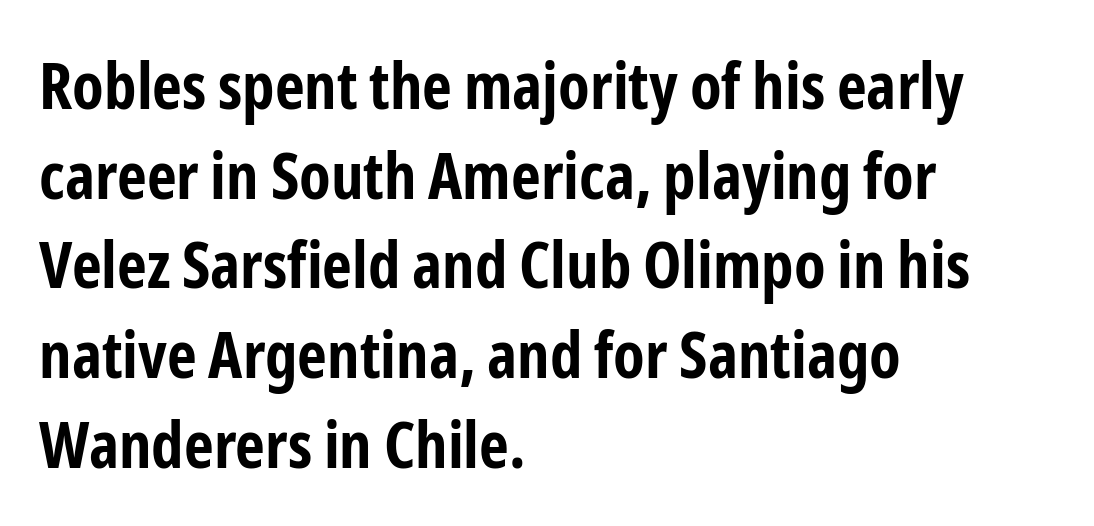
There is no visible air inserted between adjacent glyphs. Bold? Absolutely — the strokes are thick and heavy. Check under the words: just untouched page. Casual observation: everything's shoved over to the left. Posture: upright roman.
